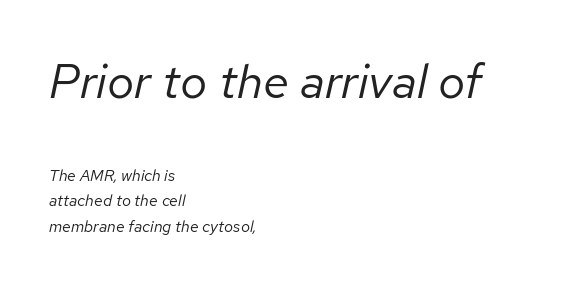
{"italic": "yes", "lean": "right", "slant_degrees": 12, "bold": "no", "weight": "regular", "width": "normal", "stroke_contrast": "low", "x_height": "medium", "monospaced": "no", "underline": "no", "align": "left", "line_spacing": "normal", "line_spacing_ratio": 1.59, "letter_spacing": "normal", "letter_spacing_em": 0.0, "larger_block": "first", "size_ratio": 3.0, "glyph_px": 48}
